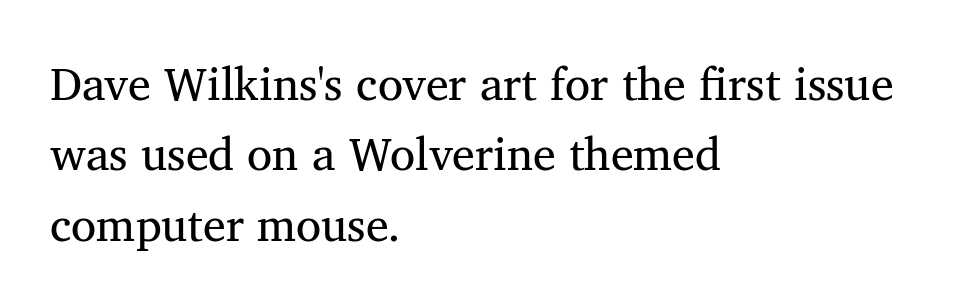
The image shows 46 px regular-weight serif type, upright; set left-aligned, normal line spacing (1.53x), normal letter spacing, not underlined; medium stroke contrast and a medium x-height.
